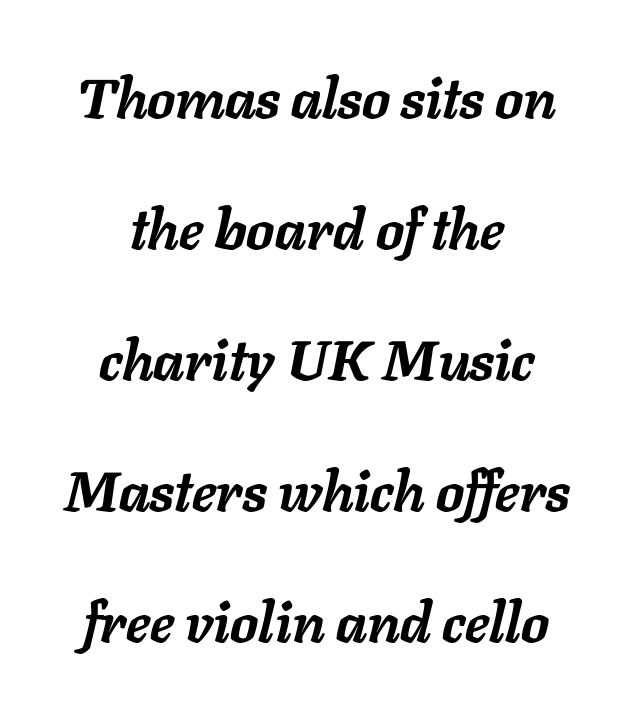
Q: Is the text bold? A: Yes.
Q: Is the text italic (slanted)? A: Yes, it leans right by about 11 degrees.
Q: Is the text underlined? A: No.
Q: How is the paragraph aligned? A: Centered.
Q: Is the spacing between letters normal or unusually wide? A: Normal.
Q: Is the spacing between lines tight, normal or loose? A: Loose.
Q: Width (condensed, normal, or wide)? A: Normal.
Q: Stroke contrast? A: Low.
Q: x-height? A: Medium.
Q: Monospaced? A: No.
